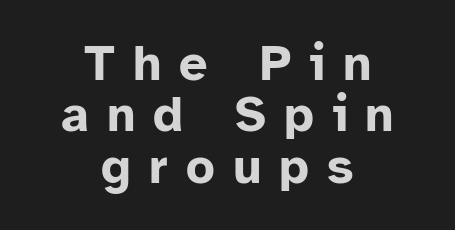
Q: Is the text bold? A: Yes.
Q: Is the text italic (slanted)? A: No, it is upright.
Q: Is the typeface a serif or a sans-serif typeface? A: Sans-serif.
Q: Is the text underlined? A: No.
Q: How is the paragraph aligned? A: Centered.
Q: Is the spacing between letters normal or unusually wide? A: Unusually wide.
Q: Is the spacing between lines tight, normal or loose? A: Tight.
Q: Width (condensed, normal, or wide)? A: Normal.
Q: Stroke contrast? A: Low.
Q: x-height? A: Medium.
Q: Monospaced? A: No.
